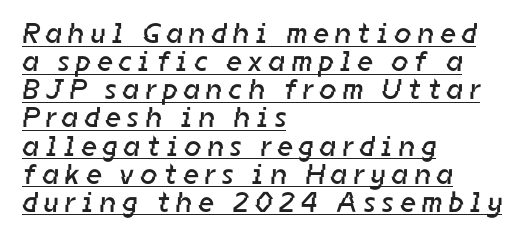
These glyphs show unthickened strokes, regular width or finer. Observe the absence of serifs on each vertical stroke in this sample. The rendering uses natural spacing where letterforms have individual widths. Observe the wide spacing: letters keep a clear distance from each other. In terms of leading, this rendering errs on the cramped side. The string is rendered with underlining switched on.
